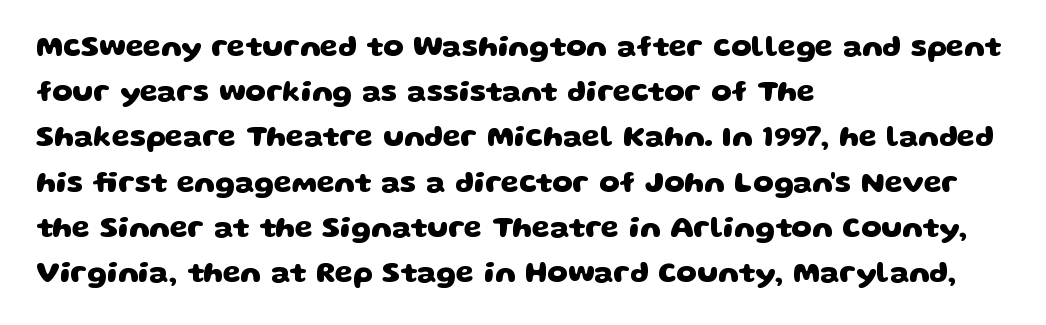
The image shows 29 px heavy, wide sans-serif type; set left-aligned, normal line spacing (1.56x), normal letter spacing, not underlined; low stroke contrast and a large x-height.
